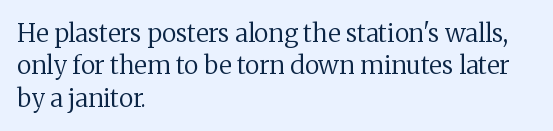
Q: Is the text bold? A: No.
Q: Is the text italic (slanted)? A: No, it is upright.
Q: Is the text underlined? A: No.
Q: How is the paragraph aligned? A: Left-aligned.
Q: Is the spacing between letters normal or unusually wide? A: Normal.
Q: Is the spacing between lines tight, normal or loose? A: Normal.
